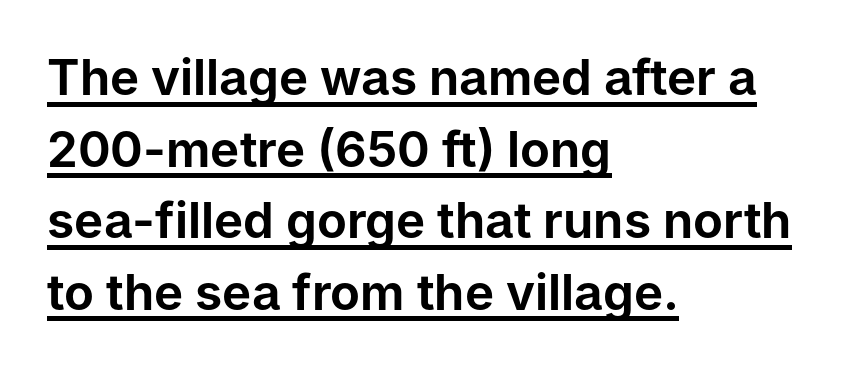
Q: Is the text italic (slanted)? A: No, it is upright.
Q: Is the typeface a serif or a sans-serif typeface? A: Sans-serif.
Q: Is the text underlined? A: Yes.
Q: How is the paragraph aligned? A: Left-aligned.
Q: Is the spacing between letters normal or unusually wide? A: Normal.
Q: Is the spacing between lines tight, normal or loose? A: Normal.
Q: Width (condensed, normal, or wide)? A: Normal.
Q: Stroke contrast? A: Low.
Q: x-height? A: Medium.
Q: Monospaced? A: No.
